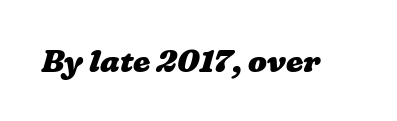
The image shows 31 px heavy, wide type; set normal letter spacing, not underlined; low stroke contrast and a medium x-height.
